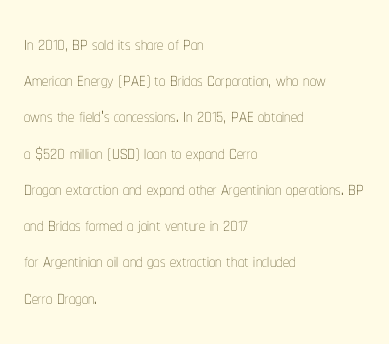
Q: Is the text bold? A: No.
Q: Is the text italic (slanted)? A: No, it is upright.
Q: Is the text underlined? A: No.
Q: How is the paragraph aligned? A: Left-aligned.
Q: Is the spacing between letters normal or unusually wide? A: Normal.
Q: Is the spacing between lines tight, normal or loose? A: Normal.
